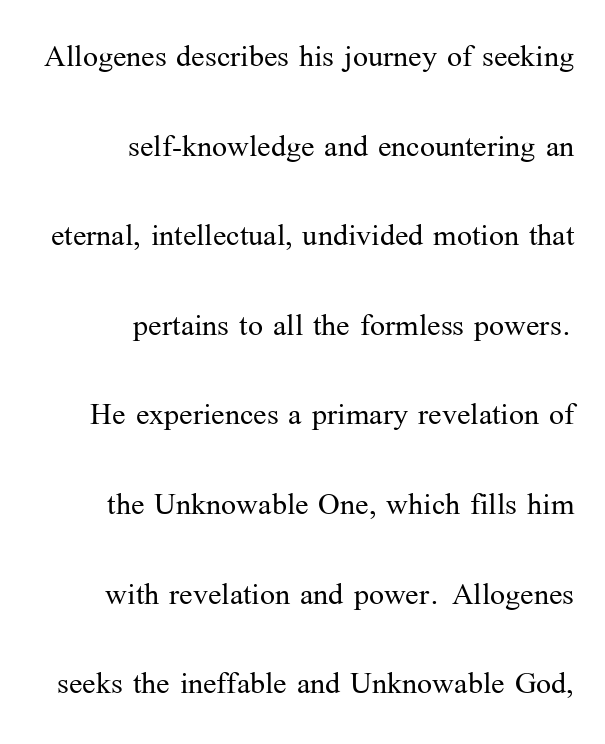
Q: Is the text bold? A: No.
Q: Is the text italic (slanted)? A: No, it is upright.
Q: Is the typeface a serif or a sans-serif typeface? A: Serif.
Q: Is the text underlined? A: No.
Q: How is the paragraph aligned? A: Right-aligned.
Q: Is the spacing between letters normal or unusually wide? A: Normal.
Q: Is the spacing between lines tight, normal or loose? A: Loose.
Q: Width (condensed, normal, or wide)? A: Normal.
Q: Stroke contrast? A: Medium.
Q: x-height? A: Medium.
Q: Monospaced? A: No.
